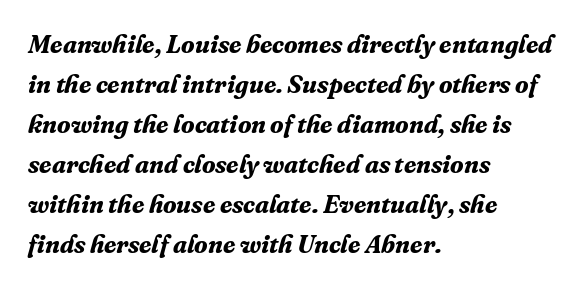
The image shows 25 px bold type, italic (leaning right); set left-aligned, normal line spacing (1.6x), normal letter spacing, not underlined.
